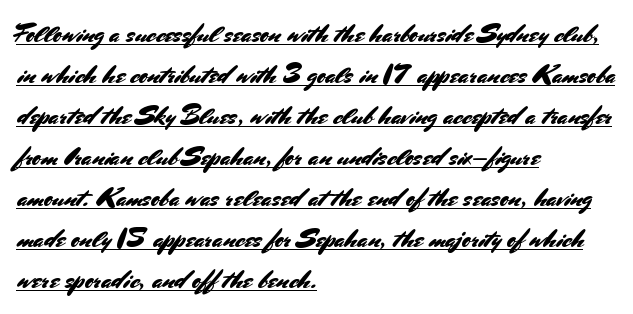
{"underline": "yes", "align": "left", "line_spacing": "normal", "line_spacing_ratio": 1.58, "letter_spacing": "normal", "letter_spacing_em": 0.0, "glyph_px": 26}
